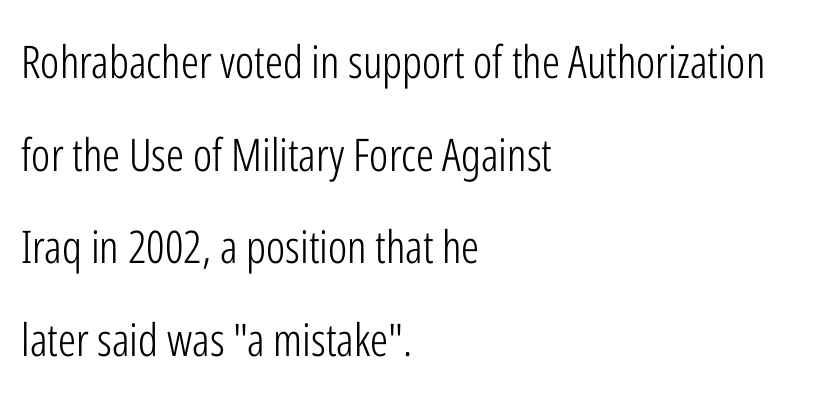
Q: Is the text bold? A: No.
Q: Is the text italic (slanted)? A: No, it is upright.
Q: Is the typeface a serif or a sans-serif typeface? A: Sans-serif.
Q: Is the text underlined? A: No.
Q: How is the paragraph aligned? A: Left-aligned.
Q: Is the spacing between letters normal or unusually wide? A: Normal.
Q: Is the spacing between lines tight, normal or loose? A: Loose.
Q: Width (condensed, normal, or wide)? A: Condensed.
Q: Stroke contrast? A: Low.
Q: x-height? A: Medium.
Q: Monospaced? A: No.
